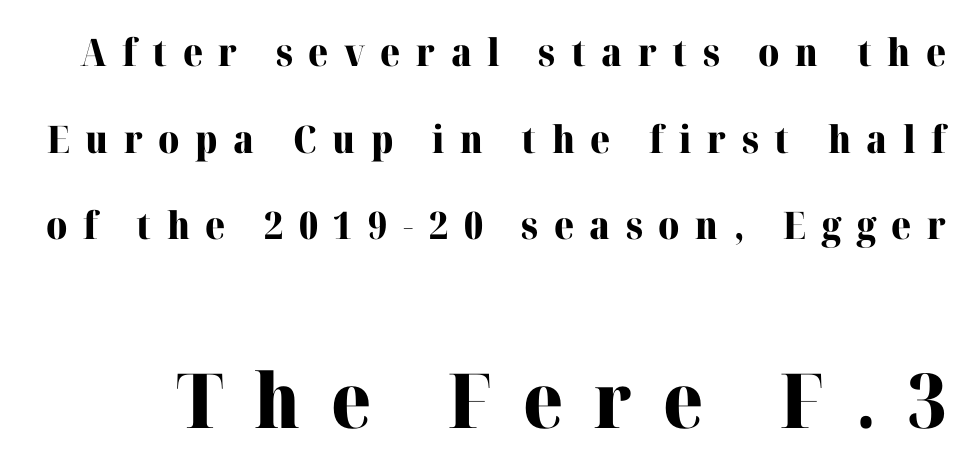
{"serif": "yes", "italic": "no", "bold": "yes", "weight": "heavy", "width": "normal", "stroke_contrast": "high", "x_height": "medium", "monospaced": "no", "underline": "no", "line_spacing": "loose", "line_spacing_ratio": 2.28, "letter_spacing": "wide", "letter_spacing_em": 0.41, "larger_block": "second", "size_ratio": 2.0, "glyph_px": 76}
